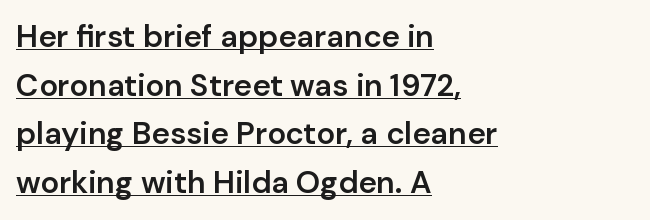
These words are printed semibold, heavier than regular yet not bold. Short and long lines alike share a common starting point at left. A typesetter would mark this as roman, not italic. The designer left line spacing at the default. The characters display no serif detailing; their extremities are plain.
